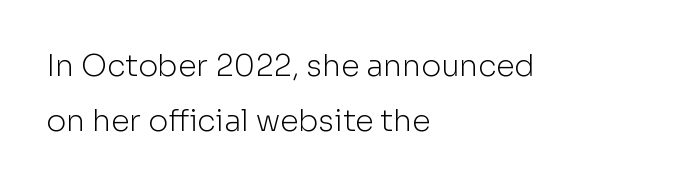
The image shows 30 px light sans-serif type, upright; set left-aligned, line spacing 1.84x, normal letter spacing, not underlined; low stroke contrast and a medium x-height.
